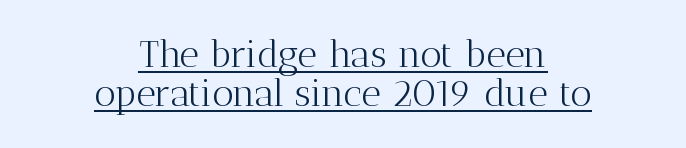
The image shows 38 px light serif type, upright; set centered, tight line spacing (1.03x), normal letter spacing, underlined; medium stroke contrast and a medium x-height.
